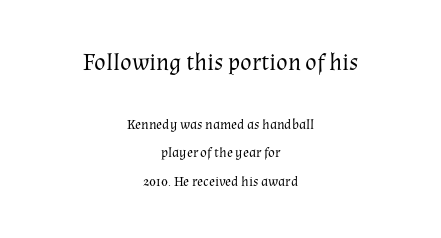
{"italic": "no", "bold": "no", "underline": "no", "align": "center", "line_spacing": "loose", "line_spacing_ratio": 2.03, "letter_spacing": "normal", "letter_spacing_em": 0.0, "larger_block": "first", "size_ratio": 1.71, "glyph_px": 24}
